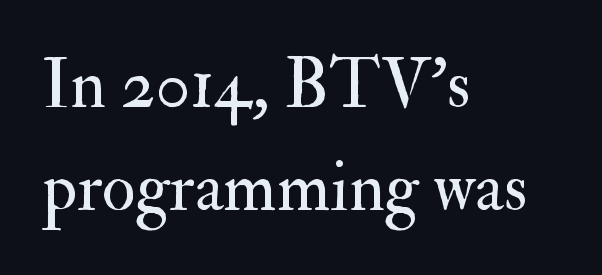
The image shows 69 px regular-weight serif type, upright; set left-aligned, normal line spacing (1.5x), normal letter spacing, not underlined; medium stroke contrast and a small x-height.
